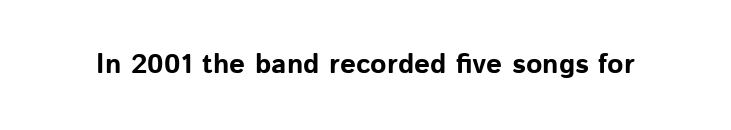
The passage shown is emphatically bold. Observe the ordinary spacing: letters are neighbours, not strangers. Spacing verdict: proportional, widths tailored to each character. The designer went with a sans here, leaving each stem footless. Rule under the text: the space is simply empty.
